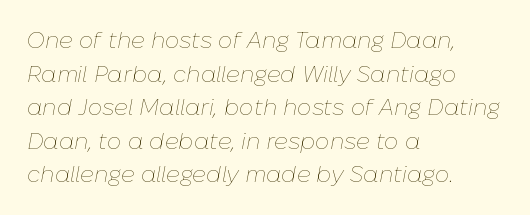
{"italic": "yes", "lean": "right", "slant_degrees": 10, "bold": "no", "underline": "no", "align": "left", "line_spacing": "normal", "line_spacing_ratio": 1.46, "letter_spacing": "normal", "letter_spacing_em": 0.0, "glyph_px": 23}
